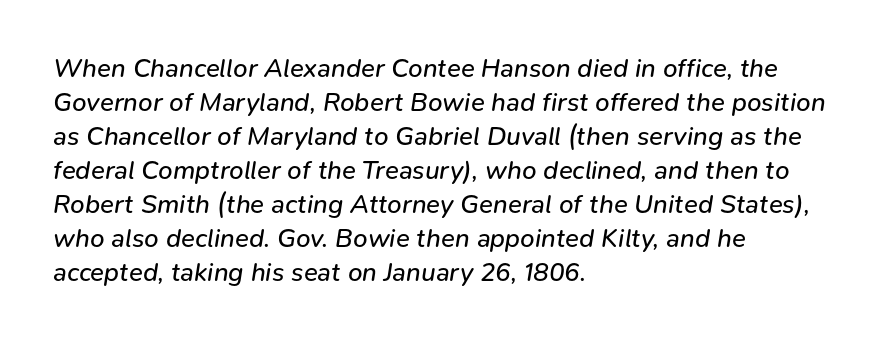
Q: Is the text bold? A: No.
Q: Is the text italic (slanted)? A: Yes, it leans right by about 9 degrees.
Q: Is the text underlined? A: No.
Q: How is the paragraph aligned? A: Left-aligned.
Q: Is the spacing between letters normal or unusually wide? A: Normal.
Q: Is the spacing between lines tight, normal or loose? A: Normal.
